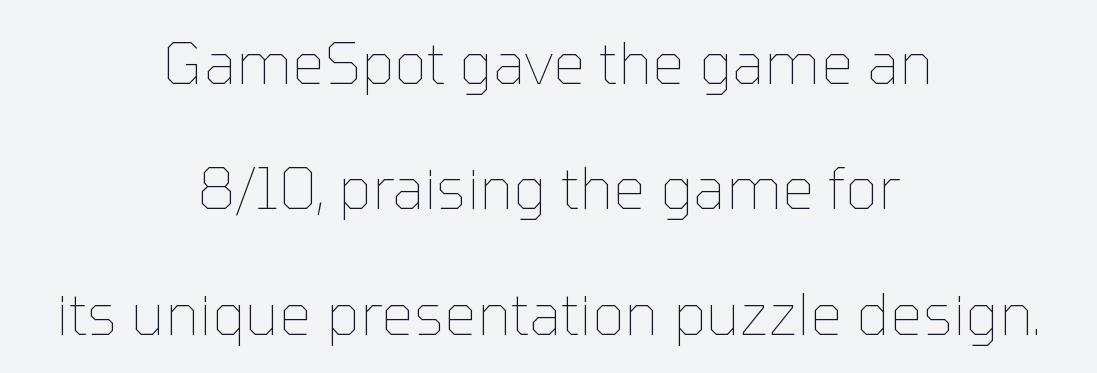
A typesetter would call this proportional, since set widths differ per character. Observe the ordinary spacing: letters are neighbours, not strangers. Stems here are at most as thick as an everyday book face. Nobody drew a line under any word here. This sample uses an upright cut, with every glyph sitting square on the baseline. The rag falls on both sides of this text block equally.
